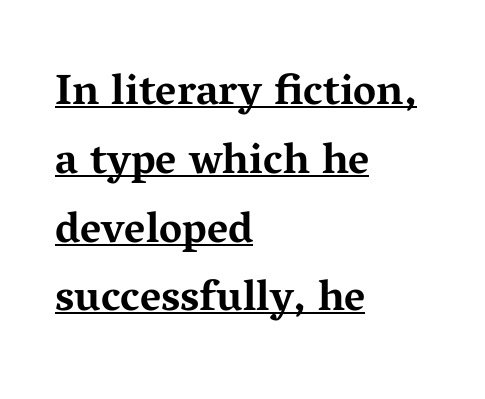
{"serif": "yes", "italic": "no", "bold": "yes", "weight": "bold", "width": "wide", "stroke_contrast": "medium", "x_height": "medium", "monospaced": "no", "underline": "yes", "align": "left", "line_spacing": "normal", "line_spacing_ratio": 1.6, "letter_spacing": "normal", "letter_spacing_em": 0.0, "glyph_px": 43}
